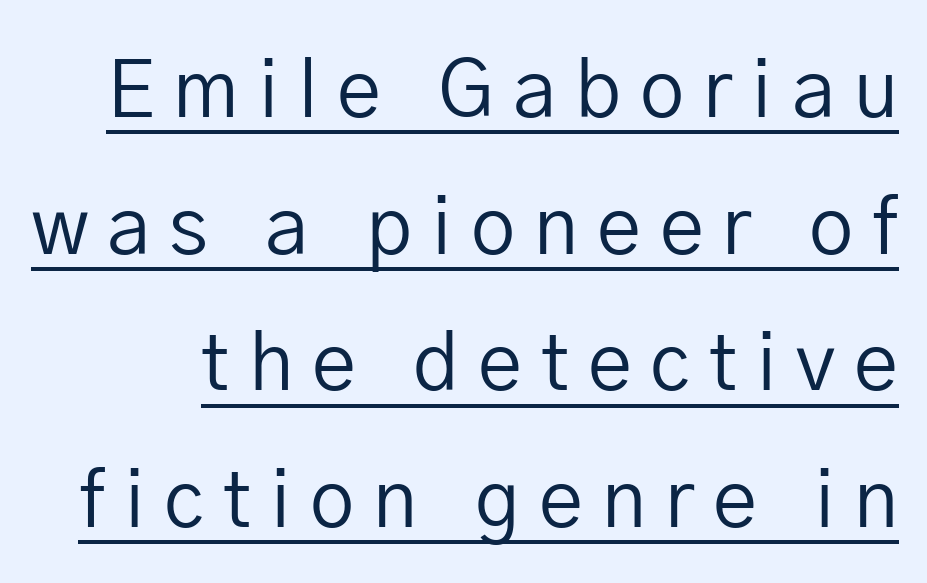
{"serif": "no", "italic": "no", "bold": "no", "weight": "regular", "width": "normal", "stroke_contrast": "low", "x_height": "medium", "monospaced": "no", "underline": "yes", "line_spacing_ratio": 1.73, "letter_spacing": "wide", "letter_spacing_em": 0.24, "glyph_px": 79}
